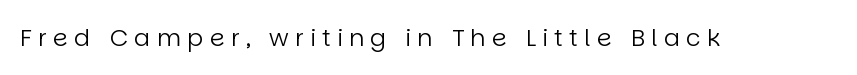
The image shows 24 px text type, upright; set unusually wide letter spacing (+0.26 em), not underlined.
